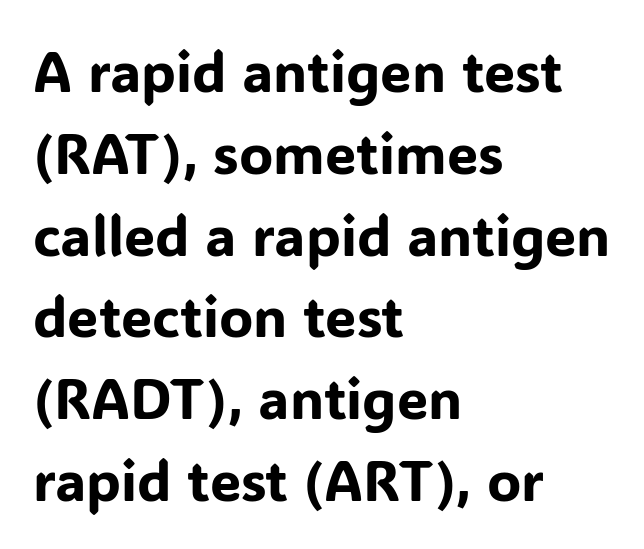
Q: Is the text italic (slanted)? A: No, it is upright.
Q: Is the typeface a serif or a sans-serif typeface? A: Sans-serif.
Q: Is the text underlined? A: No.
Q: How is the paragraph aligned? A: Left-aligned.
Q: Is the spacing between letters normal or unusually wide? A: Normal.
Q: Is the spacing between lines tight, normal or loose? A: Normal.
Q: Width (condensed, normal, or wide)? A: Normal.
Q: Stroke contrast? A: Low.
Q: x-height? A: Medium.
Q: Monospaced? A: No.
